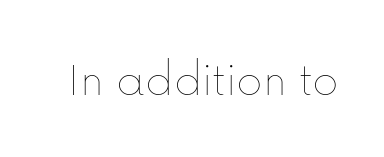
In terms of posture, this sample is upright. The face used here is proportionally spaced, like ordinary book or web type. Letters rest on an invisible, unmarked baseline. Caption: face not bold, strokes unweighted.
